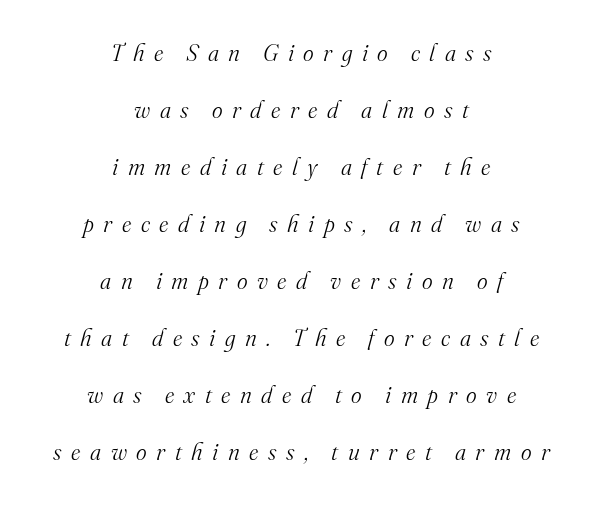
Q: Is the text bold? A: No.
Q: Is the text italic (slanted)? A: Yes, it leans right by about 16 degrees.
Q: Is the text underlined? A: No.
Q: How is the paragraph aligned? A: Centered.
Q: Is the spacing between letters normal or unusually wide? A: Unusually wide.
Q: Is the spacing between lines tight, normal or loose? A: Loose.
